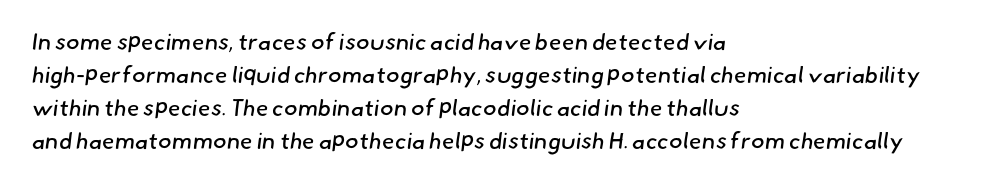
Is the stroke heavy? The answer is a plain regular-or-lighter. A bare baseline throughout the passage. Each line starts at the same left margin while the right side varies. Here the glyphs are tracked normally, forming tight word shapes.
